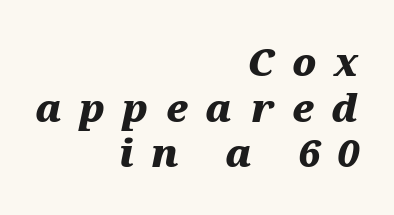
Each word looks stretched out because of the extra space between its letters. Looks like regular typesetting: each glyph gets only the width it needs. A dark, heavy texture on the line: the type is bold. Decoration check: the copy has no underline.
